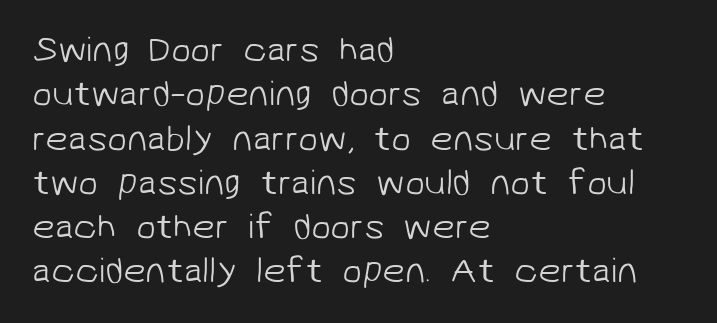
You can tell from the bare stems that sans-serif type was used. The passage shown is typed in a proportional face where columns would drift. Honestly, there is no underline to notice here at all. Reading down the block, your eye returns to a fixed left position each line. Is the letter spacing exaggerated? No — it looks like the ordinary default.
